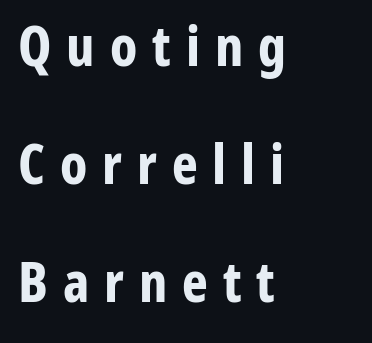
Looks like regular typesetting: each glyph gets only the width it needs. Look at the bottom of the vertical strokes: they stop flat, with no serifs. Anything drawn beneath the words? Only blank space. The rendering uses a large line-height, opening up the rows.
